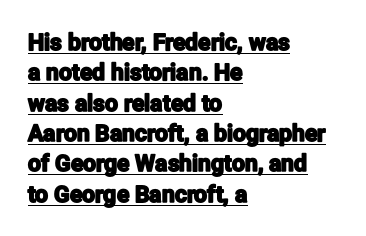
{"italic": "no", "underline": "yes", "align": "left", "line_spacing": "normal", "line_spacing_ratio": 1.32, "letter_spacing": "normal", "letter_spacing_em": 0.0, "glyph_px": 23}
